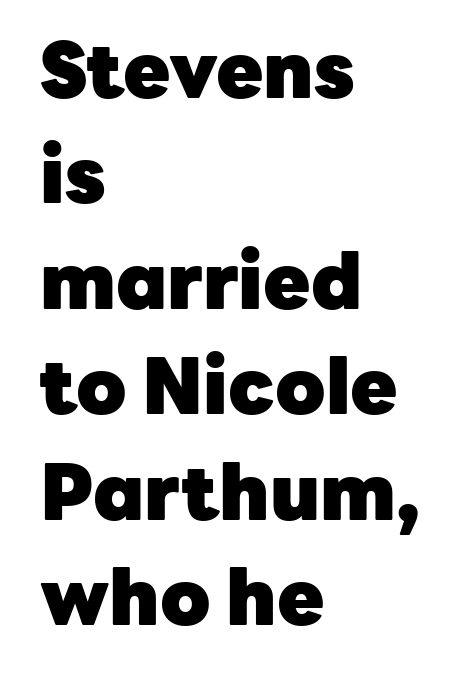
Q: Is the text bold? A: Yes.
Q: Is the text italic (slanted)? A: No, it is upright.
Q: Is the typeface a serif or a sans-serif typeface? A: Sans-serif.
Q: Is the text underlined? A: No.
Q: How is the paragraph aligned? A: Left-aligned.
Q: Is the spacing between letters normal or unusually wide? A: Normal.
Q: Is the spacing between lines tight, normal or loose? A: Normal.
Q: Width (condensed, normal, or wide)? A: Normal.
Q: Stroke contrast? A: Low.
Q: x-height? A: Medium.
Q: Monospaced? A: No.
